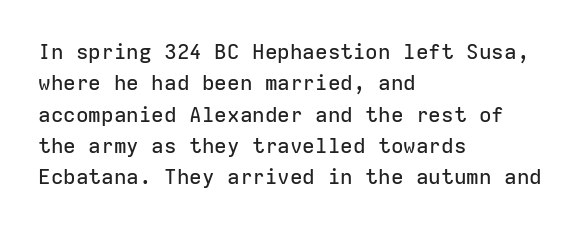
The compositor pushed each line to the left boundary. The designer left line spacing at the default. The rendering keeps characters at their native spacing. No italicization has been applied; the sample stays upright. Clear beneath every line of the passage.
